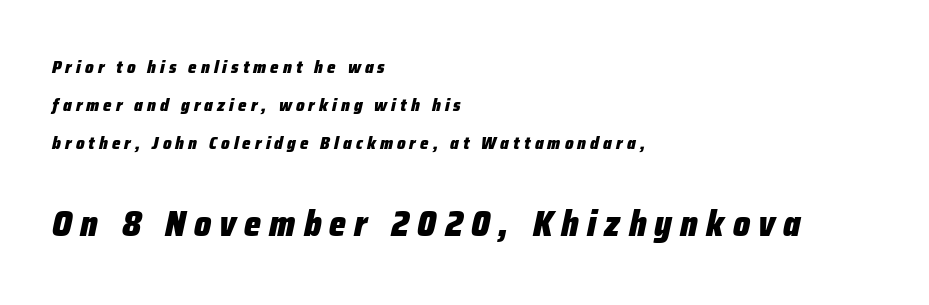
The image shows 36 px heavy, condensed type, italic (leaning right); set left-aligned, loose line spacing (2.12x), unusually wide letter spacing (+0.23 em), not underlined; the second (bottom) block is 2.0x larger; low stroke contrast and a medium x-height.
